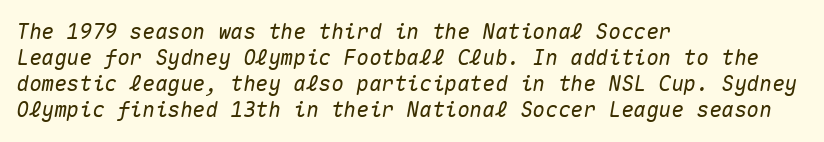
Compared with ordinary roman type, these characters are visibly tilted. A bare baseline throughout the passage. Between one letter and the next there's only the usual sliver of space. Leftover space on each line is placed entirely after the last word.
